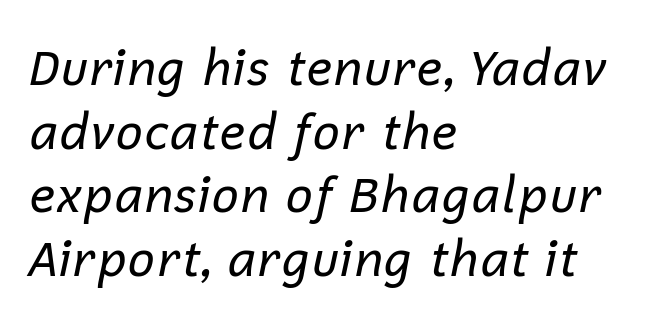
{"italic": "yes", "lean": "right", "slant_degrees": 12, "bold": "no", "weight": "regular", "width": "normal", "stroke_contrast": "low", "x_height": "medium", "monospaced": "no", "underline": "no", "align": "left", "line_spacing": "normal", "line_spacing_ratio": 1.3, "letter_spacing": "normal", "letter_spacing_em": 0.0, "glyph_px": 49}
